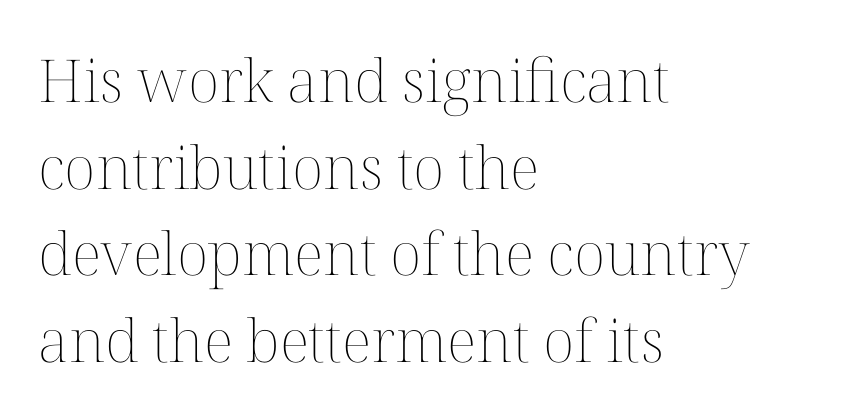
A bare baseline throughout the passage. These lines are rendered in a variable-pitch font. The lettering stays uniformly vertical, giving the passage a roman look. Alignment: flush left.
